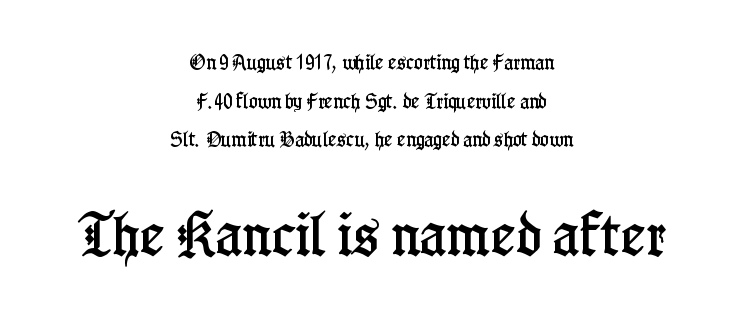
The image shows 47 px condensed serif type, upright; set centered, loose line spacing (2.42x), normal letter spacing, not underlined; the second (bottom) block is 2.94x larger; low stroke contrast and a medium x-height.
